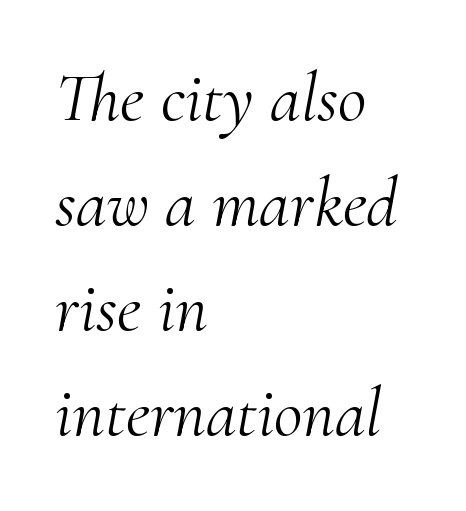
{"serif": "yes", "italic": "yes", "lean": "right", "slant_degrees": 10, "bold": "no", "weight": "light", "width": "normal", "stroke_contrast": "medium", "x_height": "small", "monospaced": "no", "underline": "no", "align": "left", "line_spacing": "normal", "line_spacing_ratio": 1.5, "letter_spacing": "normal", "letter_spacing_em": 0.0, "glyph_px": 70}
